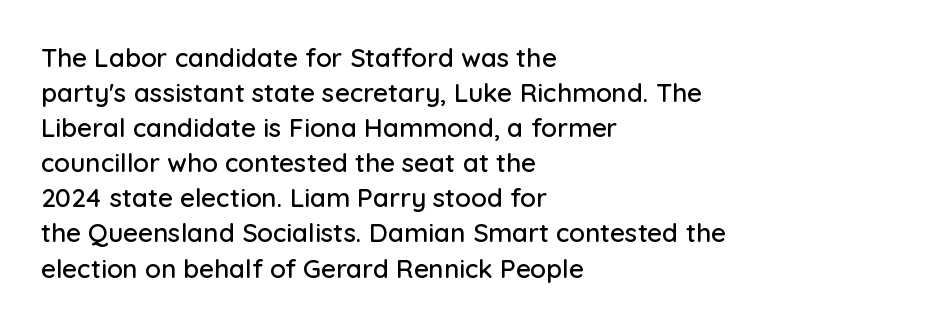
{"italic": "no", "underline": "no", "align": "left", "line_spacing": "normal", "line_spacing_ratio": 1.35, "letter_spacing": "normal", "letter_spacing_em": 0.0, "glyph_px": 26}
